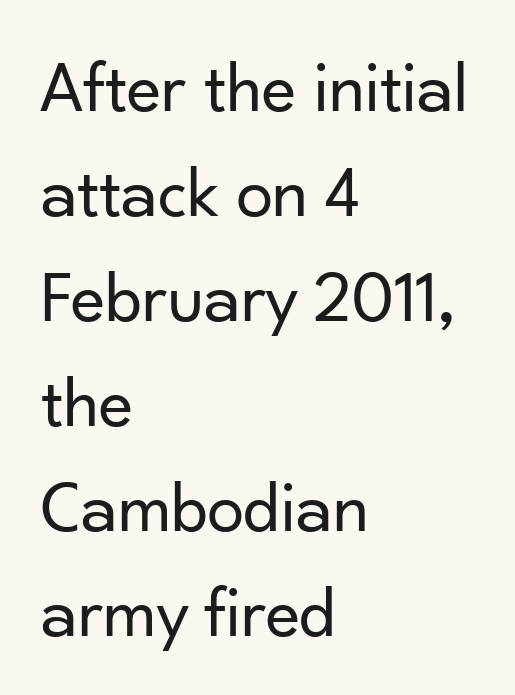
The space directly below the letters is spotless. Nobody touched the tracking dial on this one. The typeface chosen for these lines omits serifs. Here the designer chose a conventional face with non-uniform glyph widths. Horizontal alignment here is leftward, the default for most running prose. What's the leading like? Ordinary, nothing unusual.
